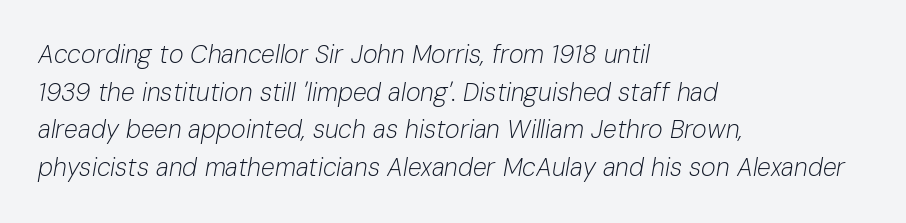
The image shows 25 px text type, italic (leaning right); set left-aligned, normal line spacing (1.51x), normal letter spacing, not underlined.
